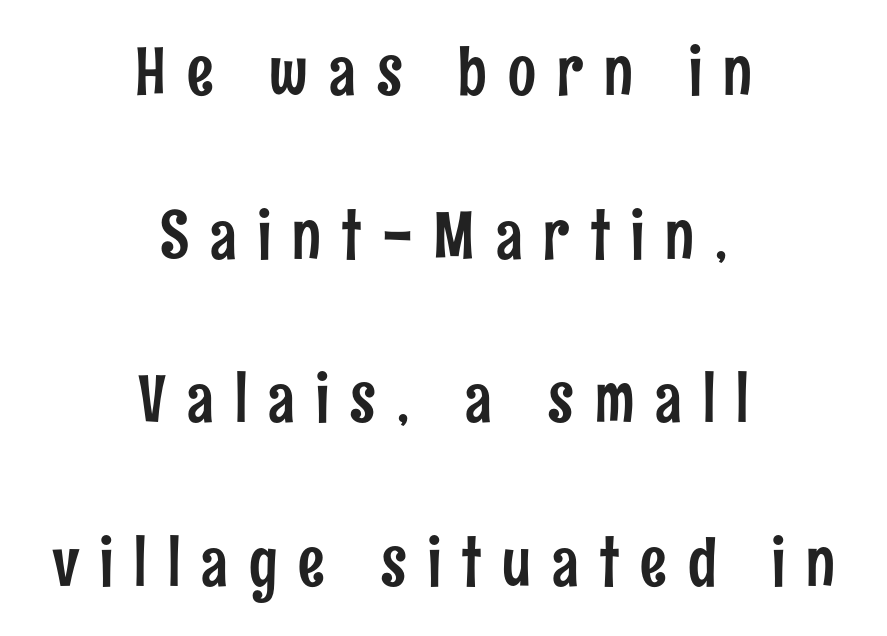
The image shows 66 px condensed sans-serif type, upright; set centered, loose line spacing (2.48x), unusually wide letter spacing (+0.32 em), not underlined; low stroke contrast and a medium x-height.
